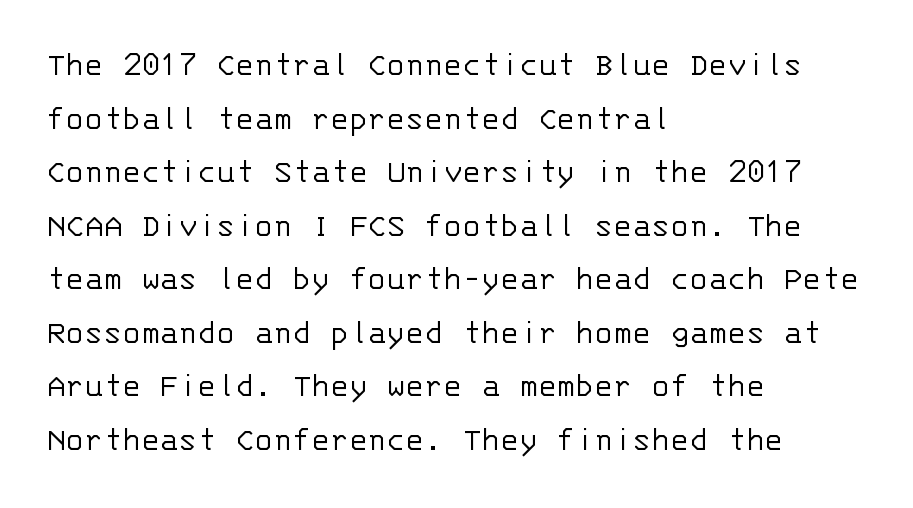
Tracking here is standard; glyphs follow each other at the usual distance. The lines sit at an ordinary, default distance from one another. Just letters on the line, the space beneath them empty. Observe the absence of serifs on each vertical stroke in this sample.
